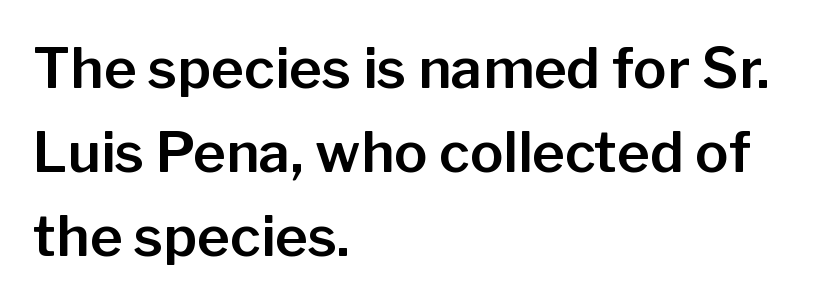
{"serif": "no", "italic": "no", "width": "normal", "stroke_contrast": "low", "x_height": "medium", "monospaced": "no", "underline": "no", "align": "left", "line_spacing": "normal", "line_spacing_ratio": 1.5, "letter_spacing": "normal", "letter_spacing_em": 0.0, "glyph_px": 56}
